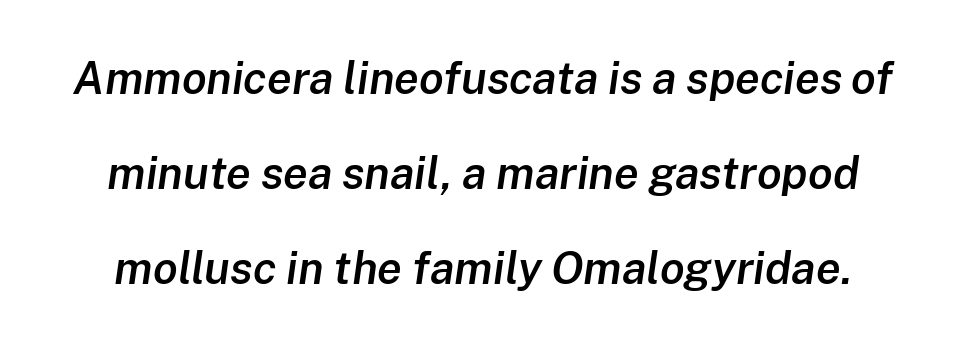
{"italic": "yes", "lean": "right", "slant_degrees": 8, "bold": "semi", "weight": "semibold", "width": "normal", "stroke_contrast": "low", "x_height": "medium", "monospaced": "no", "underline": "no", "line_spacing": "loose", "line_spacing_ratio": 2.11, "letter_spacing": "normal", "letter_spacing_em": 0.0, "glyph_px": 45}
